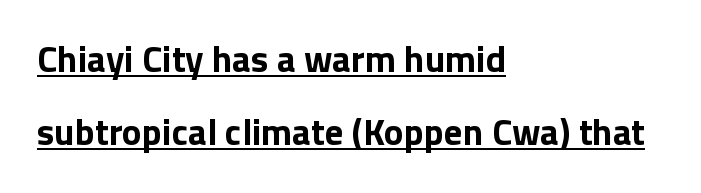
{"serif": "no", "italic": "no", "bold": "yes", "weight": "bold", "width": "normal", "stroke_contrast": "low", "x_height": "medium", "monospaced": "no", "underline": "yes", "align": "left", "line_spacing": "loose", "line_spacing_ratio": 1.98, "letter_spacing": "normal", "letter_spacing_em": 0.0, "glyph_px": 37}
